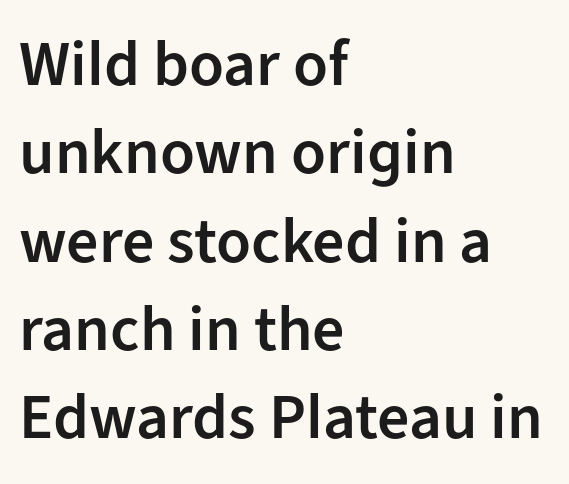
Glyph-to-glyph distance matches everyday printed text. Compared with typical paragraphs, the rows here are spaced about the same. I'd call this a sans setting — the letters go barefoot. Underline: absent.
